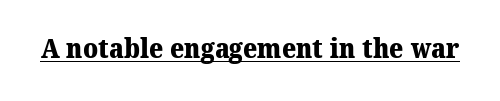
{"bold": "yes", "underline": "yes", "letter_spacing": "normal", "letter_spacing_em": 0.0, "glyph_px": 27}
